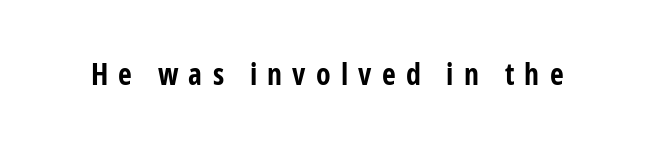
The image shows 30 px bold, condensed sans-serif type, upright; set unusually wide letter spacing (+0.34 em), not underlined; low stroke contrast and a medium x-height.
